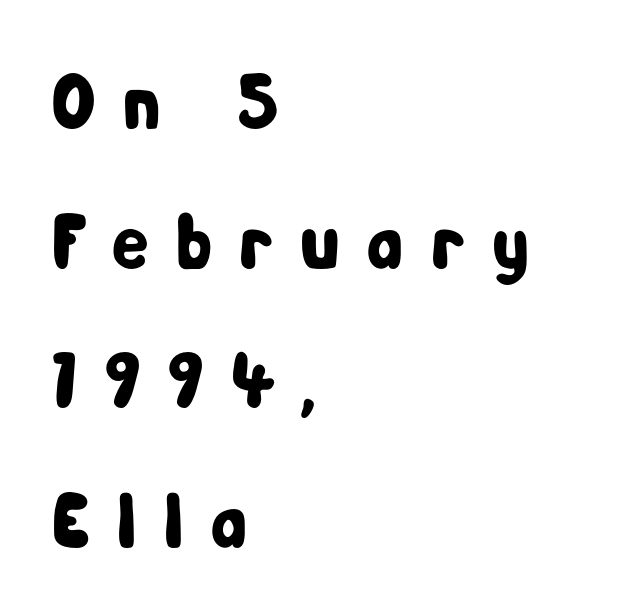
The image shows 78 px condensed sans-serif type, upright; set left-aligned, line spacing 1.79x, unusually wide letter spacing (+0.33 em), not underlined; low stroke contrast and a medium x-height.
